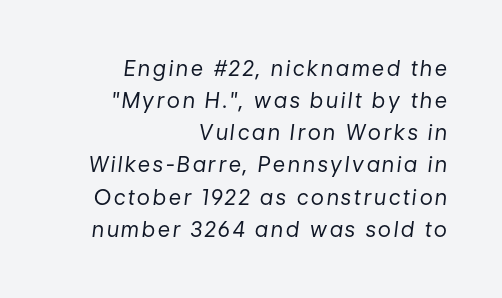
The image shows 21 px text type, italic (leaning right); set right-aligned, normal line spacing (1.53x), not underlined.
